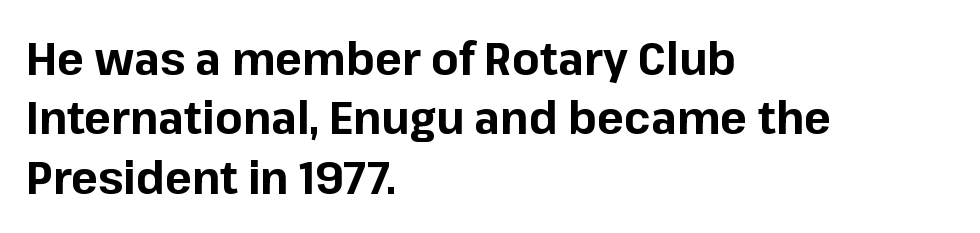
The baseline area is clear. The typesetting leans heavy: a genuine bold. Upright lettering throughout. Students, observe: this is what conventionally led text looks like.
